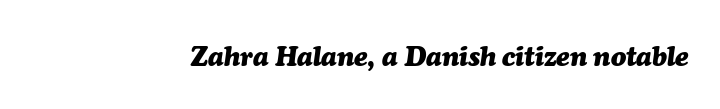
Q: Is the text bold? A: Yes.
Q: Is the text italic (slanted)? A: Yes, it leans right by about 7 degrees.
Q: Is the text underlined? A: No.
Q: Is the spacing between letters normal or unusually wide? A: Normal.
Q: Width (condensed, normal, or wide)? A: Normal.
Q: Stroke contrast? A: Medium.
Q: x-height? A: Medium.
Q: Monospaced? A: No.
